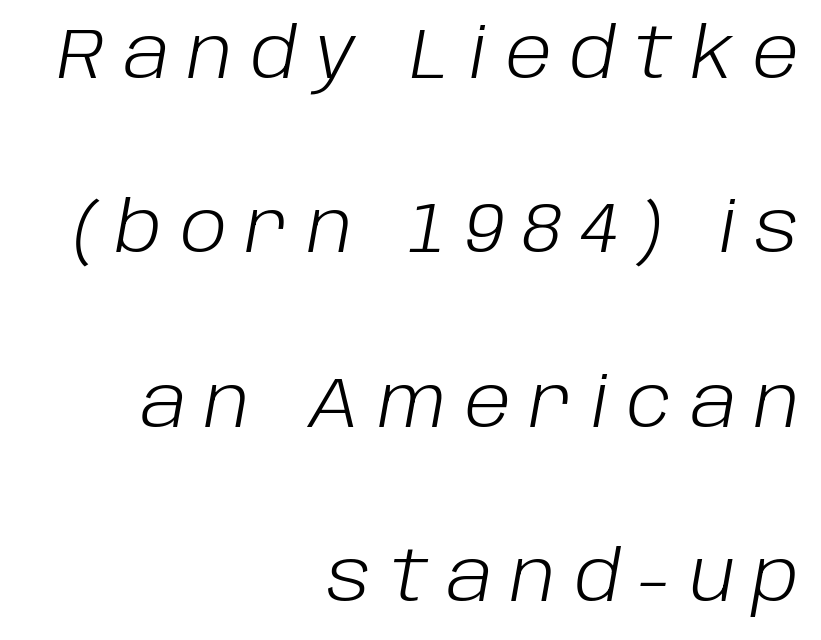
The image shows 70 px light type, italic (leaning right); set right-aligned, loose line spacing (2.49x), unusually wide letter spacing (+0.27 em), not underlined; low stroke contrast and a large x-height.
